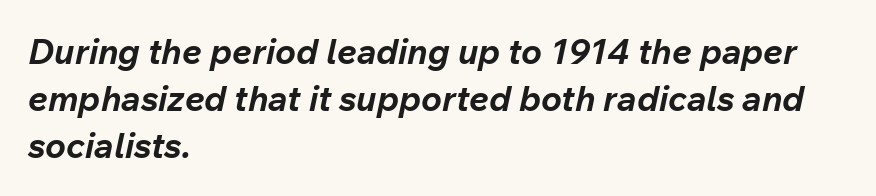
Q: Is the text bold? A: Yes.
Q: Is the text italic (slanted)? A: Yes, it leans right by about 12 degrees.
Q: Is the text underlined? A: No.
Q: How is the paragraph aligned? A: Left-aligned.
Q: Is the spacing between letters normal or unusually wide? A: Normal.
Q: Is the spacing between lines tight, normal or loose? A: Normal.
Q: Width (condensed, normal, or wide)? A: Normal.
Q: Stroke contrast? A: Low.
Q: x-height? A: Medium.
Q: Monospaced? A: No.
